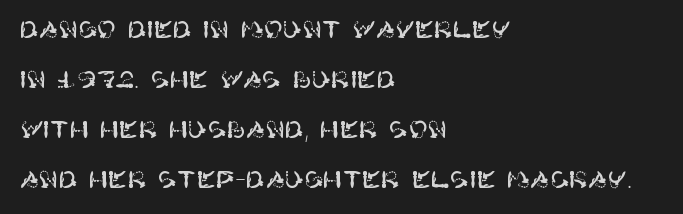
Q: Is the text italic (slanted)? A: No, it is upright.
Q: Is the text underlined? A: No.
Q: How is the paragraph aligned? A: Left-aligned.
Q: Is the spacing between letters normal or unusually wide? A: Normal.
Q: Is the spacing between lines tight, normal or loose? A: Loose.
